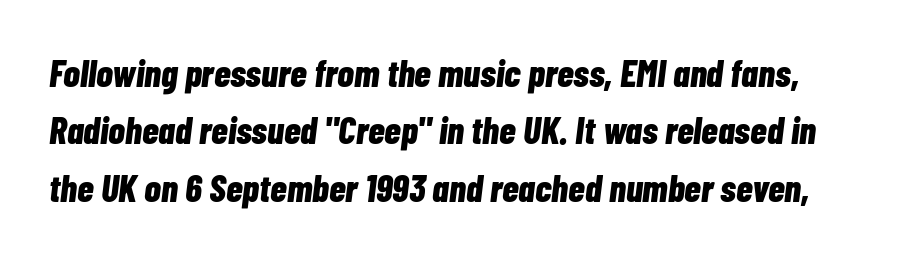
Q: Is the text bold? A: Yes.
Q: Is the text italic (slanted)? A: Yes, it leans right by about 7 degrees.
Q: Is the text underlined? A: No.
Q: Is the spacing between letters normal or unusually wide? A: Normal.
Q: Is the spacing between lines tight, normal or loose? A: Normal.
Q: Width (condensed, normal, or wide)? A: Condensed.
Q: Stroke contrast? A: Low.
Q: x-height? A: Medium.
Q: Monospaced? A: No.
